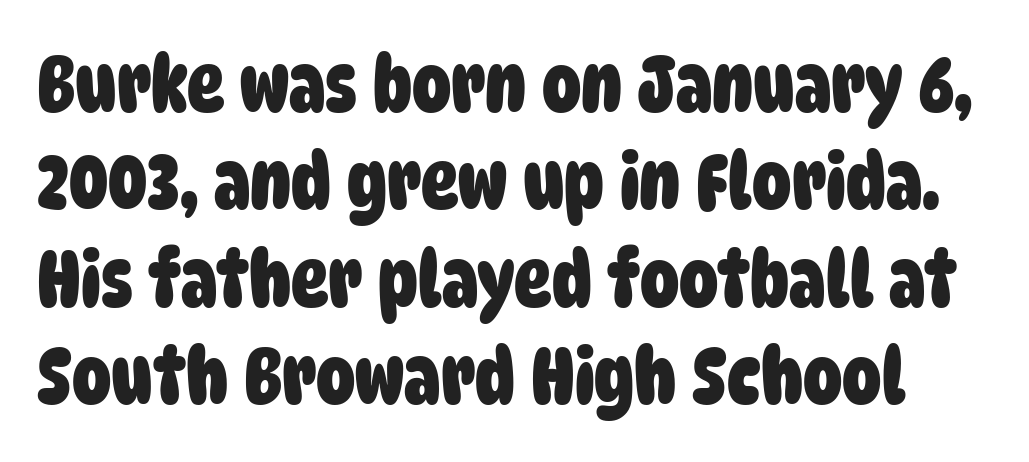
The image shows 78 px heavy, condensed sans-serif type; set normal line spacing (1.25x), normal letter spacing, not underlined; low stroke contrast and a large x-height.
